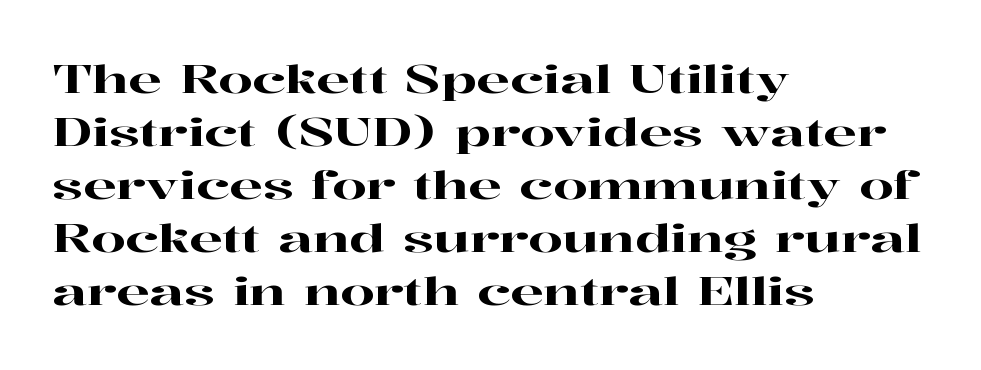
Interline gaps are of average width in this sample. The face used here is seriffed, in the tradition of book romans. Notice how the passage keeps a crisp vertical edge on the left only. Spacing verdict: proportional, widths tailored to each character. The gap between lines stays unmarked. The letters stand straight up with perfectly vertical stems.
